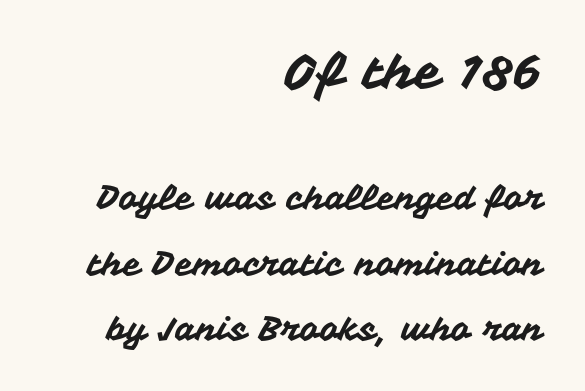
{"serif": "no", "width": "normal", "stroke_contrast": "medium", "x_height": "medium", "monospaced": "no", "underline": "no", "align": "right", "line_spacing": "loose", "line_spacing_ratio": 1.98, "letter_spacing": "normal", "letter_spacing_em": 0.0, "larger_block": "first", "size_ratio": 1.48, "glyph_px": 49}
